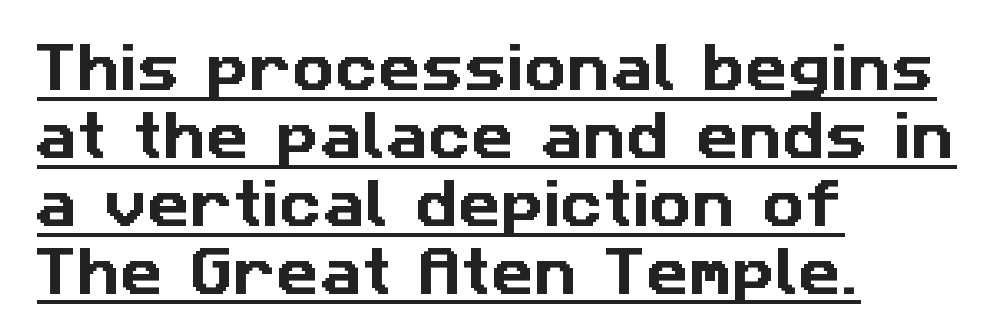
Proportional: the letters do not fall into vertical columns. Serifs: no, the terminals of the letterforms are clean. Regarding leading, the lines here are spaced in the standard way. Where is the straight margin? On the left. The string is rendered with underlining switched on. The letters sit at their default tracking, neither squeezed nor spread.
